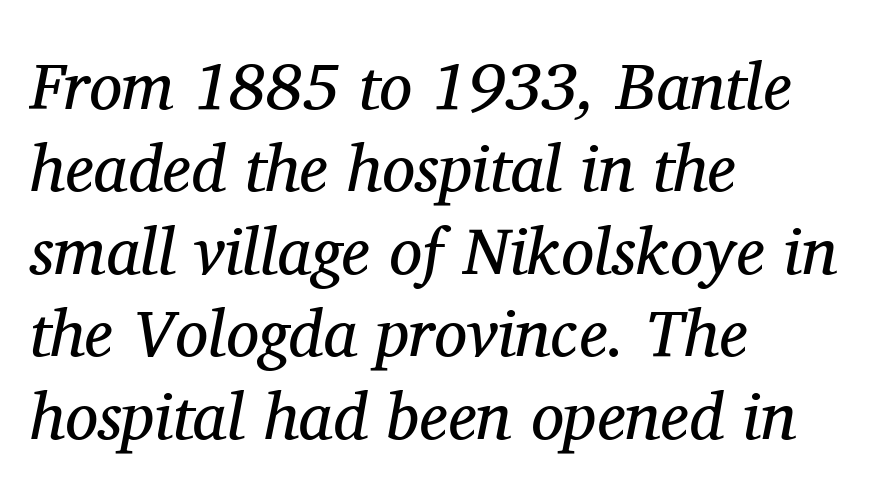
The lines sit at an ordinary, default distance from one another. Words float on clear page, feet unadorned. In CSS terms this would be text-align: left. The tracking reads as untouched default to a designer's eye.
